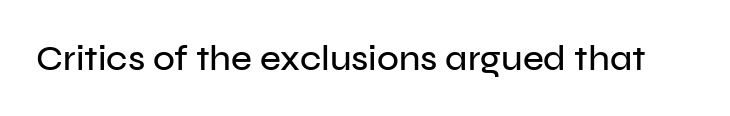
{"serif": "no", "italic": "no", "width": "normal", "stroke_contrast": "low", "x_height": "medium", "monospaced": "no", "underline": "no", "letter_spacing": "normal", "letter_spacing_em": 0.0, "glyph_px": 36}
